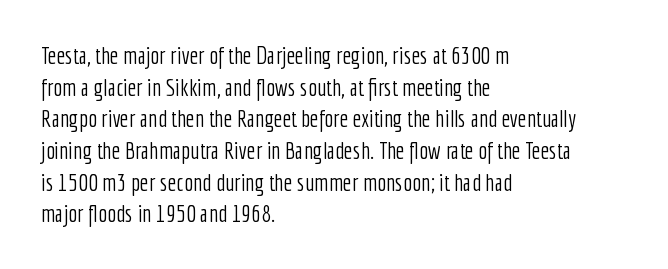
Q: Is the text bold? A: No.
Q: Is the text italic (slanted)? A: No, it is upright.
Q: Is the text underlined? A: No.
Q: How is the paragraph aligned? A: Left-aligned.
Q: Is the spacing between letters normal or unusually wide? A: Normal.
Q: Is the spacing between lines tight, normal or loose? A: Normal.
